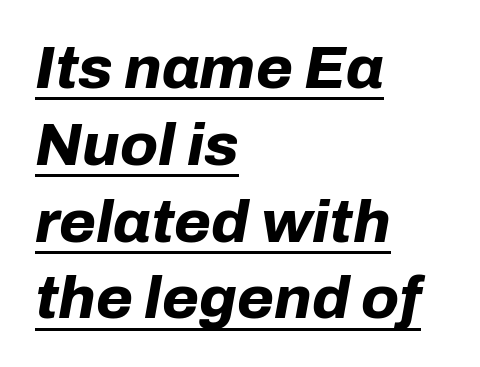
The image shows 60 px bold type, italic (leaning right); set left-aligned, normal line spacing (1.28x), normal letter spacing, underlined; low stroke contrast and a medium x-height.
